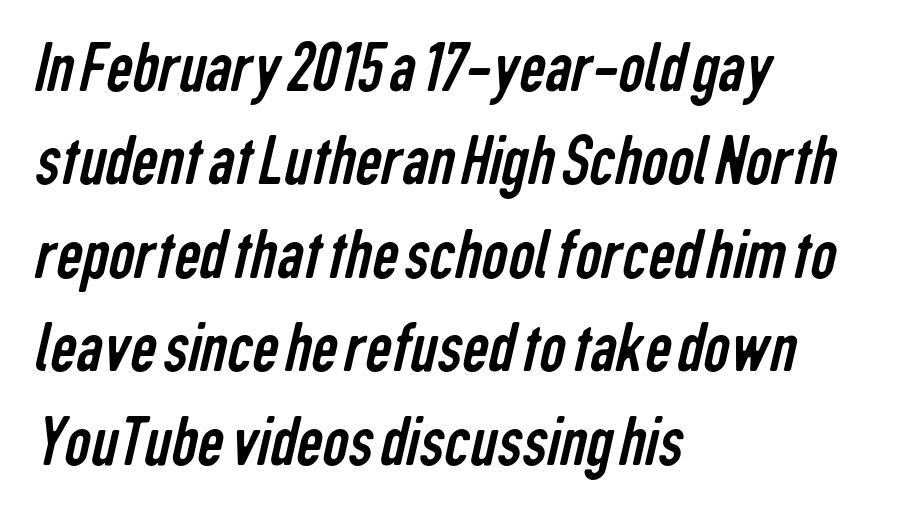
The image shows 73 px regular-weight, condensed sans-serif type; set left-aligned, normal line spacing (1.28x), normal letter spacing, not underlined; low stroke contrast and a medium x-height.
